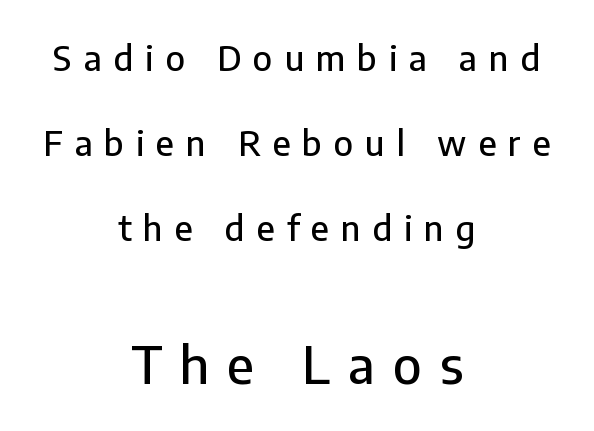
Visually the block forms a symmetrical silhouette, jagged on both flanks. This rendering widens character spacing well past its baseline value. The passage shown is typeset with a sans-serif family. Bare-footed words on every line. Does the leading feel generous? Absolutely, it's lavish. Think of a printed novel: that variable character pitch is what you see here.
